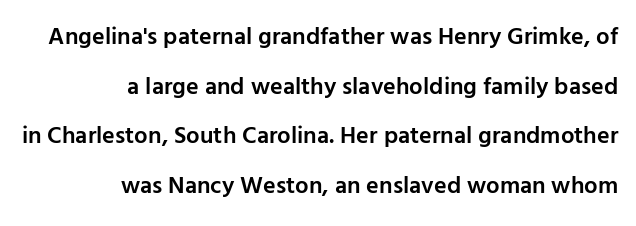
Q: Is the text bold? A: Semi-bold.
Q: Is the text italic (slanted)? A: No, it is upright.
Q: Is the text underlined? A: No.
Q: How is the paragraph aligned? A: Right-aligned.
Q: Is the spacing between letters normal or unusually wide? A: Normal.
Q: Is the spacing between lines tight, normal or loose? A: Loose.
